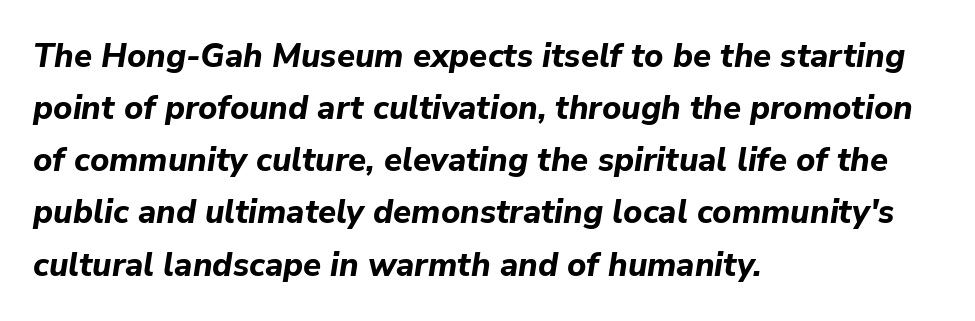
Q: Is the text bold? A: Yes.
Q: Is the text italic (slanted)? A: Yes, it leans right by about 9 degrees.
Q: Is the text underlined? A: No.
Q: How is the paragraph aligned? A: Left-aligned.
Q: Is the spacing between letters normal or unusually wide? A: Normal.
Q: Is the spacing between lines tight, normal or loose? A: Normal.
Q: Width (condensed, normal, or wide)? A: Normal.
Q: Stroke contrast? A: Low.
Q: x-height? A: Medium.
Q: Monospaced? A: No.
